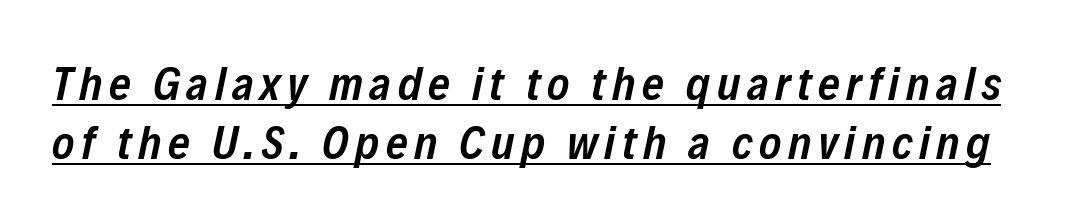
The image shows 47 px semibold, condensed type, italic (leaning right); set normal line spacing (1.26x), underlined; low stroke contrast and a medium x-height.
